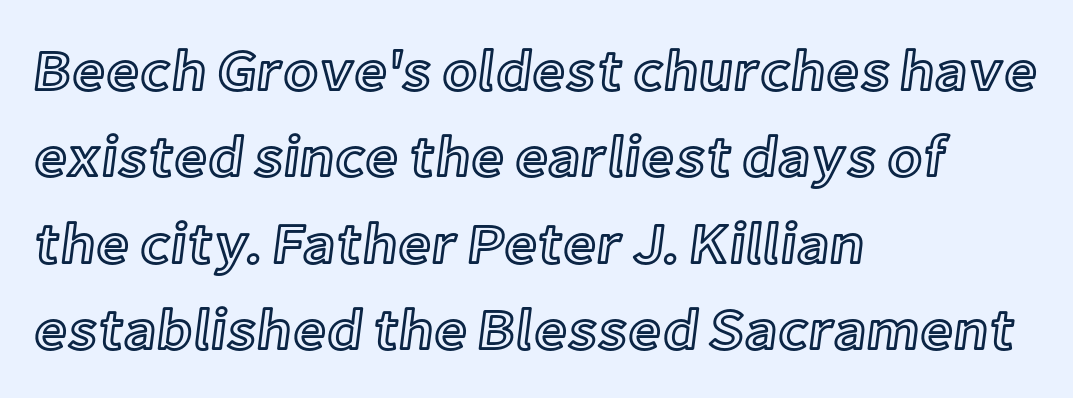
The image shows 58 px text type; set left-aligned, normal line spacing (1.49x), normal letter spacing, not underlined; a medium x-height.
